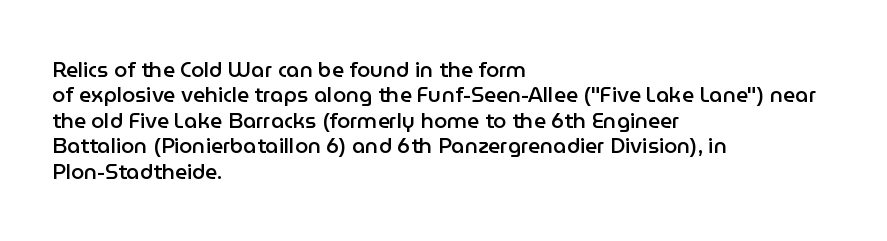
Q: Is the text bold? A: Semi-bold.
Q: Is the text italic (slanted)? A: No, it is upright.
Q: Is the text underlined? A: No.
Q: How is the paragraph aligned? A: Left-aligned.
Q: Is the spacing between letters normal or unusually wide? A: Normal.
